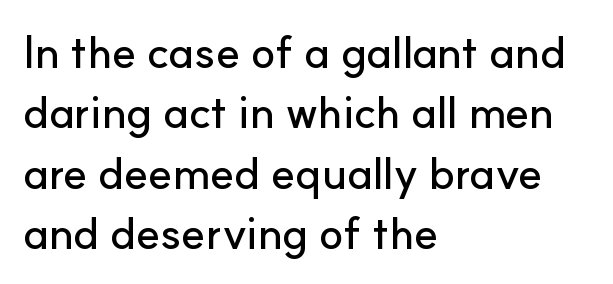
The image shows 45 px sans-serif type, upright; set left-aligned, normal line spacing (1.34x), normal letter spacing, not underlined; low stroke contrast and a small x-height.
